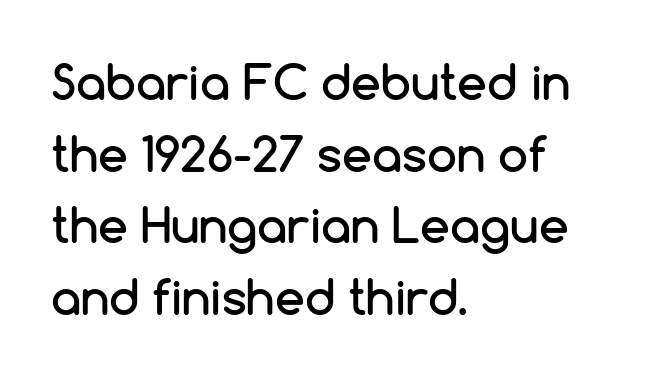
The image shows 48 px sans-serif type, upright; set left-aligned, normal line spacing (1.49x), normal letter spacing, not underlined; low stroke contrast and a medium x-height.
